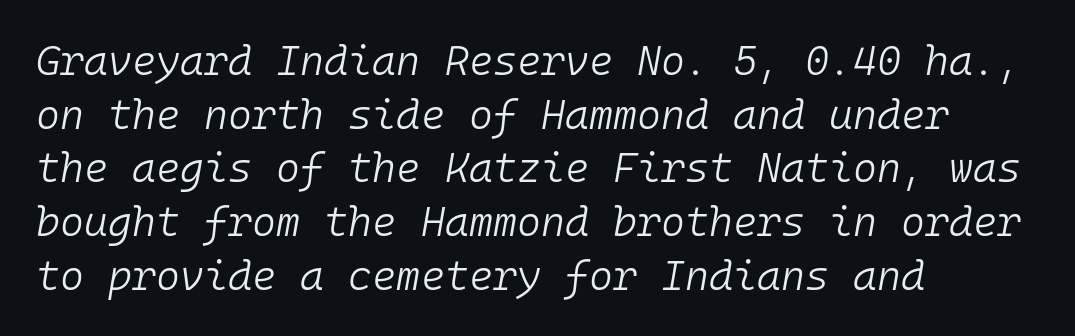
Caption: face not bold, strokes unweighted. The lines are quadded left. Reading down the column, the eye jumps a familiar distance to each next line. The rendering keeps characters at their native spacing. This sample has the even, mechanical cadence of fixed-width lettering. Anything drawn beneath the words? Only blank space.
